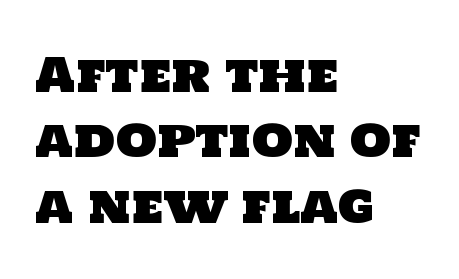
The image shows 47 px sans-serif type; set left-aligned, normal line spacing (1.39x), normal letter spacing, not underlined; low stroke contrast and a large x-height.
